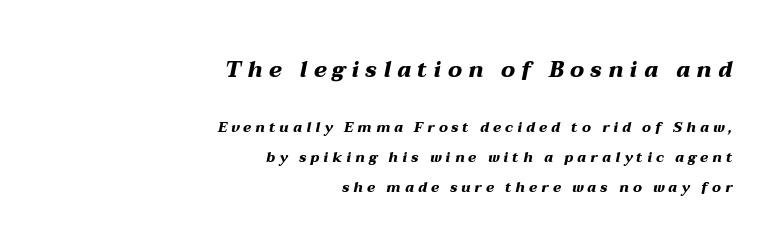
Q: Is the text bold? A: Yes.
Q: Is the text italic (slanted)? A: Yes, it leans right by about 12 degrees.
Q: Is the text underlined? A: No.
Q: How is the paragraph aligned? A: Right-aligned.
Q: Is the spacing between letters normal or unusually wide? A: Unusually wide.
Q: Is the spacing between lines tight, normal or loose? A: Loose.
Q: Which block of text is set in a larger size, the first (top) or the second (bottom)? A: The first (top) one.
